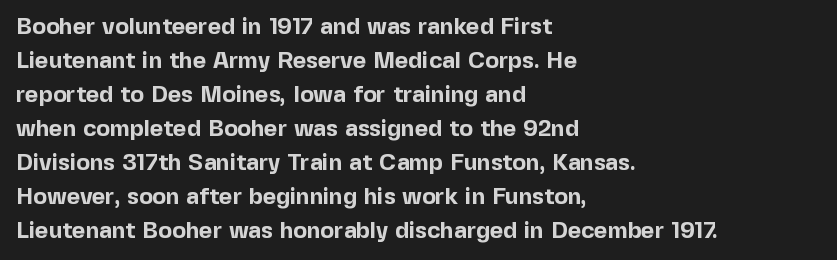
Q: Is the text bold? A: Yes.
Q: Is the text italic (slanted)? A: No, it is upright.
Q: Is the text underlined? A: No.
Q: How is the paragraph aligned? A: Left-aligned.
Q: Is the spacing between letters normal or unusually wide? A: Normal.
Q: Is the spacing between lines tight, normal or loose? A: Normal.
